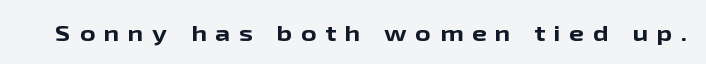
Descender tails drop into unmarked territory. Tall strokes in this sample are plumb rather than angled. Pretty heavy lettering here — definitely bold. This sample uses expanded letter spacing, leaving extra air between glyphs.
